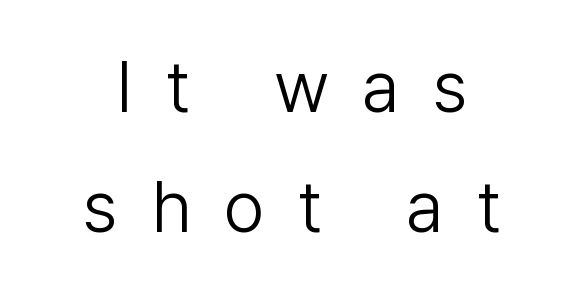
Q: Is the text bold? A: No.
Q: Is the text italic (slanted)? A: No, it is upright.
Q: Is the typeface a serif or a sans-serif typeface? A: Sans-serif.
Q: Is the text underlined? A: No.
Q: How is the paragraph aligned? A: Centered.
Q: Is the spacing between letters normal or unusually wide? A: Unusually wide.
Q: Is the spacing between lines tight, normal or loose? A: Normal.
Q: Width (condensed, normal, or wide)? A: Normal.
Q: Stroke contrast? A: Low.
Q: x-height? A: Medium.
Q: Monospaced? A: No.
